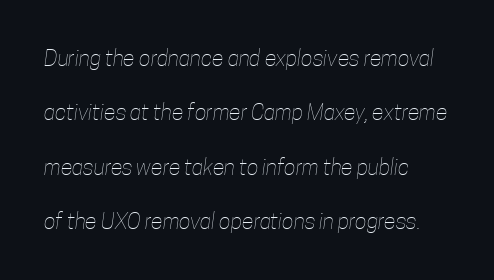
{"bold": "no", "underline": "no", "align": "left", "line_spacing": "loose", "line_spacing_ratio": 2.47, "letter_spacing": "normal", "letter_spacing_em": 0.0, "glyph_px": 22}
